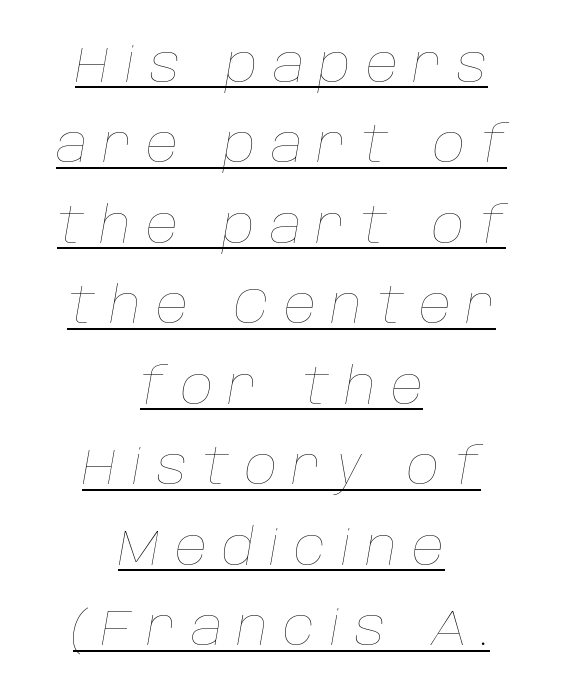
{"italic": "yes", "lean": "right", "slant_degrees": 10, "bold": "no", "weight": "thin", "width": "normal", "stroke_contrast": "low", "x_height": "large", "monospaced": "no", "underline": "yes", "align": "center", "line_spacing": "normal", "line_spacing_ratio": 1.61, "letter_spacing": "wide", "letter_spacing_em": 0.3, "glyph_px": 50}
